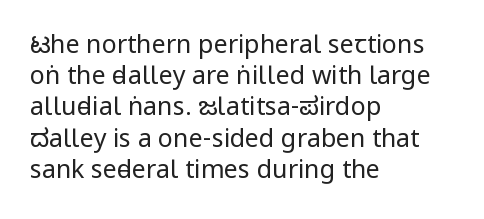
Spacing between characters is what you'd get straight out of the box. Ordinary non-slanted type is in use. The compositor pushed each line to the left boundary. Rows of type keep a routine distance in the vertical direction.
